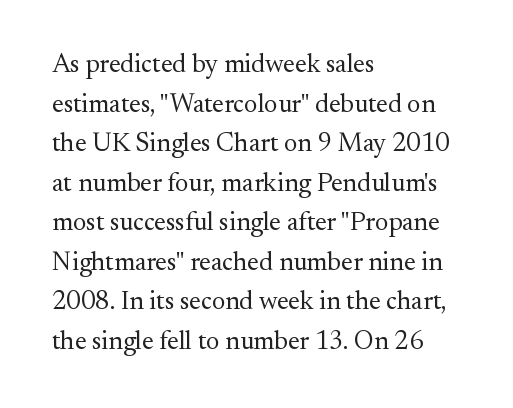
Q: Is the text bold? A: No.
Q: Is the text italic (slanted)? A: No, it is upright.
Q: Is the text underlined? A: No.
Q: How is the paragraph aligned? A: Left-aligned.
Q: Is the spacing between letters normal or unusually wide? A: Normal.
Q: Is the spacing between lines tight, normal or loose? A: Normal.
